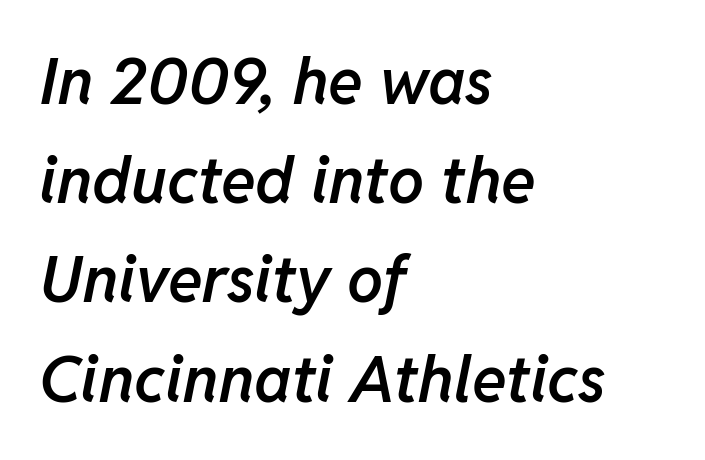
The image shows 64 px semibold type, italic (leaning right); set left-aligned, normal line spacing (1.55x), normal letter spacing, not underlined; low stroke contrast and a medium x-height.
